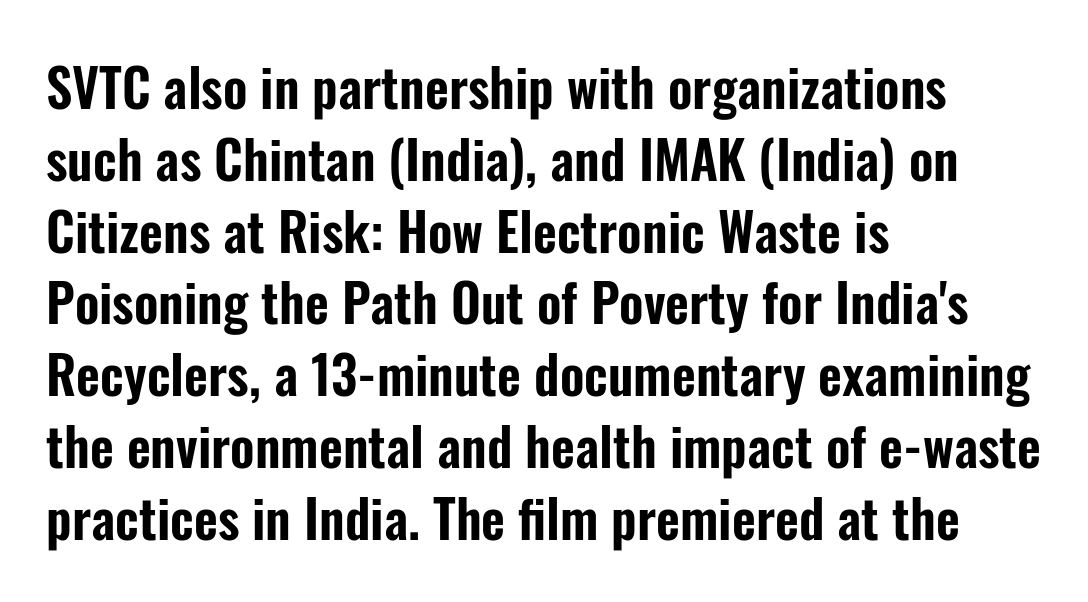
This rendering leaves character spacing at its baseline value. The rows are spaced the way most documents space them. All the whitespace from short lines collects on the right. Observe the absence of serifs on each vertical stroke in this sample. You could not count columns in this text — the font is proportionally spaced. Ascenders rise straight up at ninety degrees.
